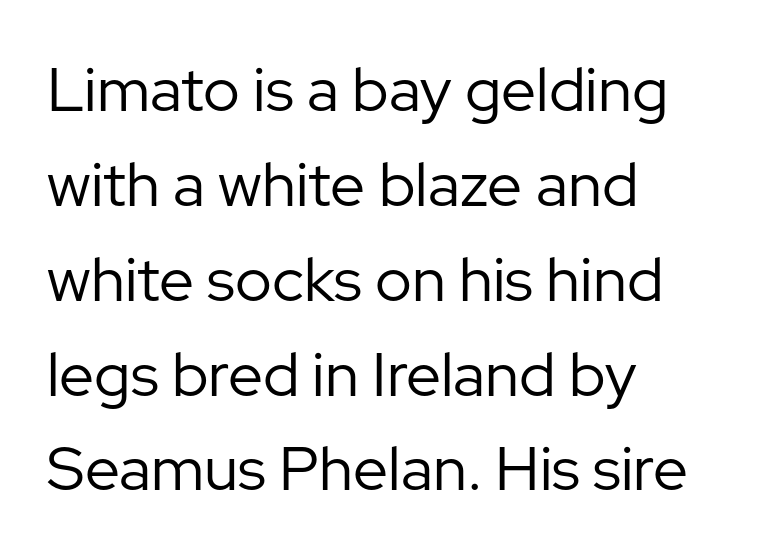
Here the designer chose a conventional face with non-uniform glyph widths. Descender tails drop into unmarked territory. Does the leading feel generous? No, just average. A roman cut, with each character standing at attention. Does the type have serifs? No, each stem ends abruptly.
